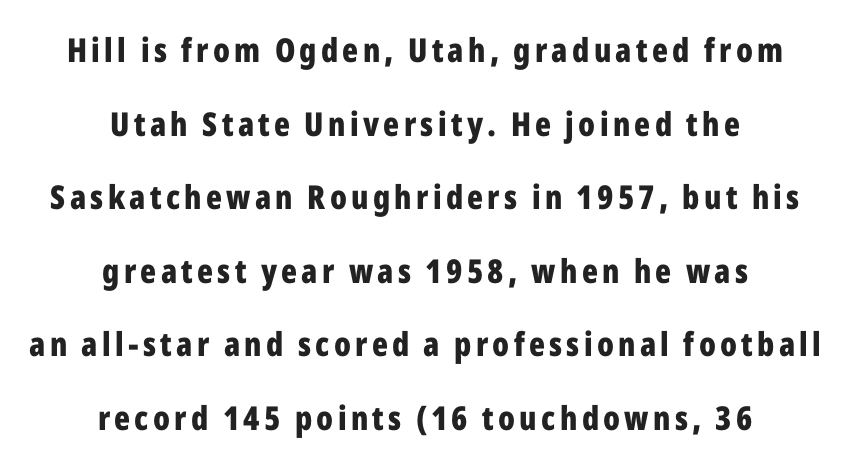
The image shows 33 px bold, condensed sans-serif type, upright; set centered, loose line spacing (2.23x), not underlined; low stroke contrast and a medium x-height.
